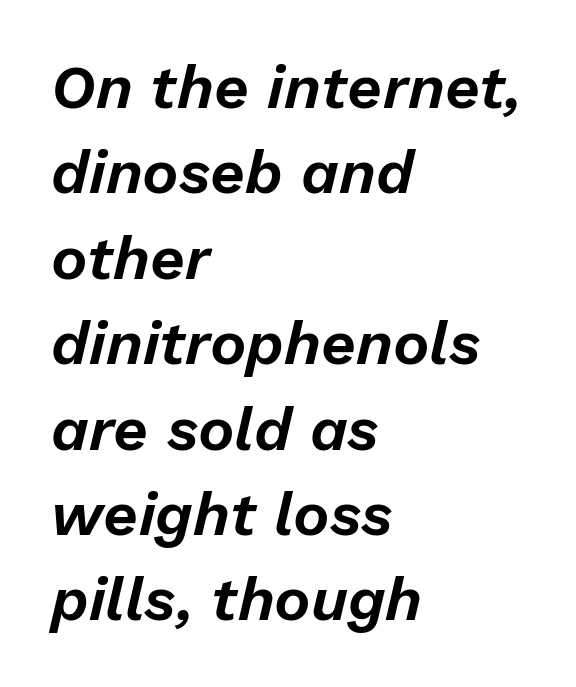
Q: Is the text italic (slanted)? A: Yes, it leans right by about 13 degrees.
Q: Is the text underlined? A: No.
Q: How is the paragraph aligned? A: Left-aligned.
Q: Is the spacing between letters normal or unusually wide? A: Normal.
Q: Is the spacing between lines tight, normal or loose? A: Normal.
Q: Width (condensed, normal, or wide)? A: Normal.
Q: Stroke contrast? A: Low.
Q: x-height? A: Medium.
Q: Monospaced? A: No.
